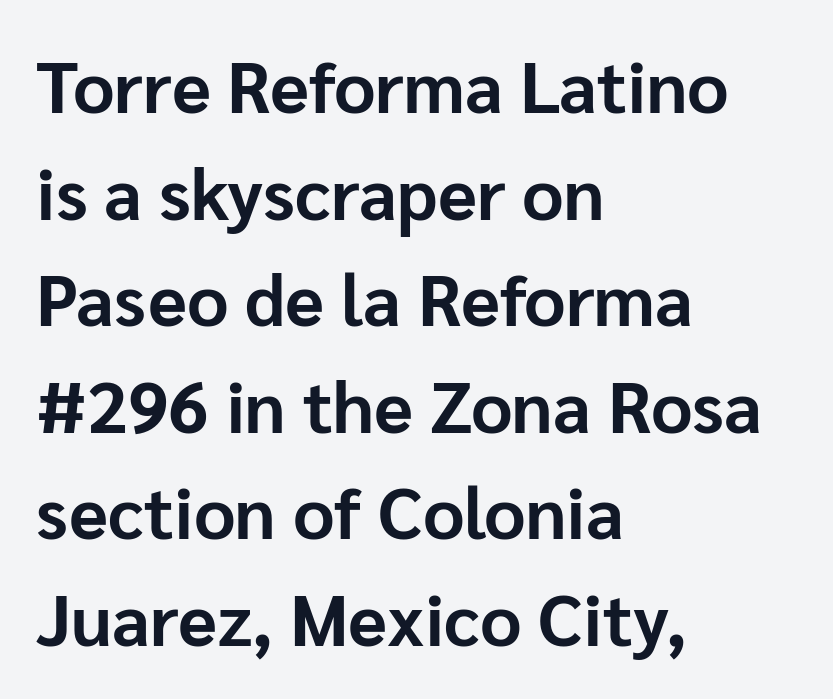
{"serif": "no", "italic": "no", "bold": "yes", "weight": "bold", "width": "normal", "stroke_contrast": "low", "x_height": "medium", "monospaced": "no", "underline": "no", "align": "left", "line_spacing": "normal", "line_spacing_ratio": 1.48, "letter_spacing": "normal", "letter_spacing_em": 0.0, "glyph_px": 72}
